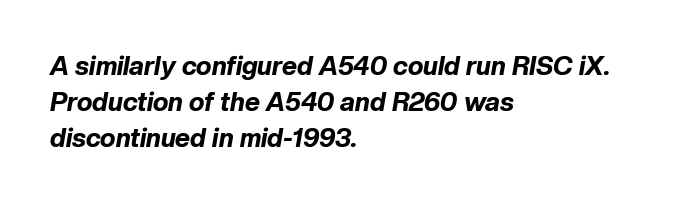
{"italic": "yes", "lean": "right", "slant_degrees": 10, "bold": "yes", "underline": "no", "align": "left", "line_spacing": "normal", "line_spacing_ratio": 1.39, "letter_spacing": "normal", "letter_spacing_em": 0.0, "glyph_px": 26}
